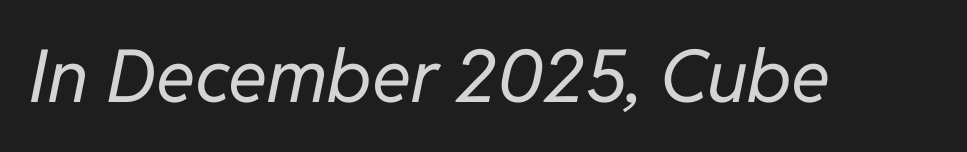
Heaviness? Minimal to ordinary, like unemphasized prose. The glyphs look as if they've been sheared to an angle. Students, note that the glyphs here touch the page at normal intervals. The letters advance in unequal steps, a hallmark of proportional type. A bare baseline throughout the passage.
